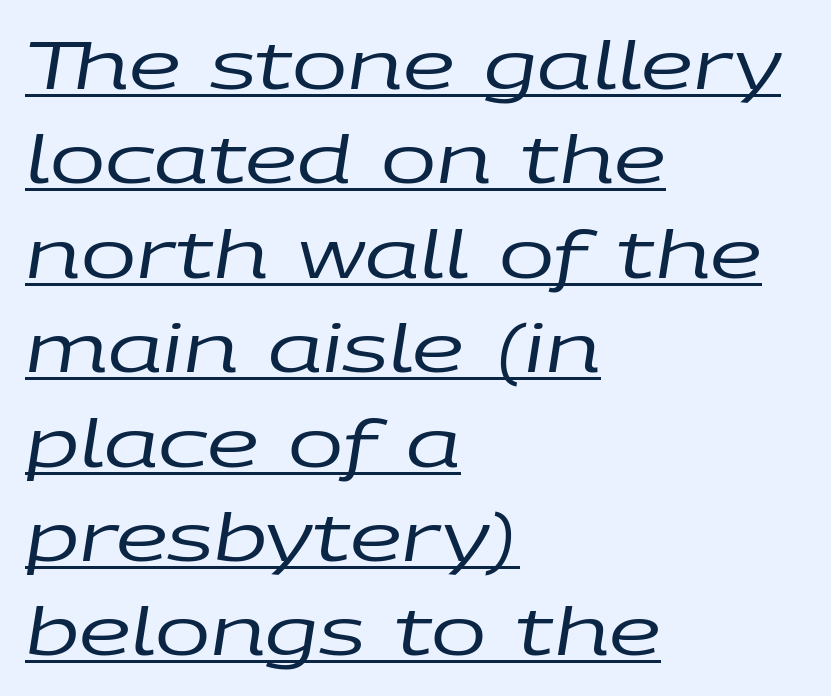
{"italic": "yes", "lean": "right", "slant_degrees": 9, "bold": "no", "weight": "regular", "width": "wide", "stroke_contrast": "low", "x_height": "large", "monospaced": "no", "underline": "yes", "align": "left", "line_spacing": "normal", "line_spacing_ratio": 1.43, "letter_spacing": "normal", "letter_spacing_em": 0.0, "glyph_px": 66}
